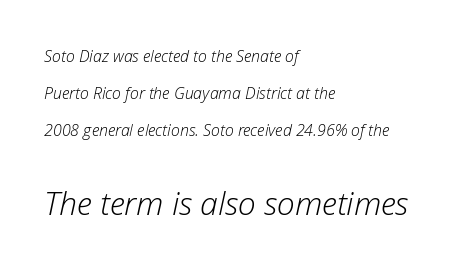
The image shows 32 px light type, italic (leaning right); set left-aligned, loose line spacing (2.3x), normal letter spacing, not underlined; the second (bottom) block is 2.0x larger; low stroke contrast and a medium x-height.
